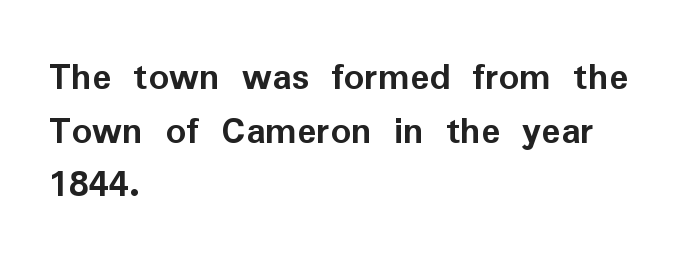
Q: Is the text bold? A: Yes.
Q: Is the text italic (slanted)? A: No, it is upright.
Q: Is the typeface a serif or a sans-serif typeface? A: Sans-serif.
Q: Is the text underlined? A: No.
Q: How is the paragraph aligned? A: Left-aligned.
Q: Is the spacing between letters normal or unusually wide? A: Normal.
Q: Is the spacing between lines tight, normal or loose? A: Normal.
Q: Width (condensed, normal, or wide)? A: Normal.
Q: Stroke contrast? A: Low.
Q: x-height? A: Medium.
Q: Monospaced? A: No.
